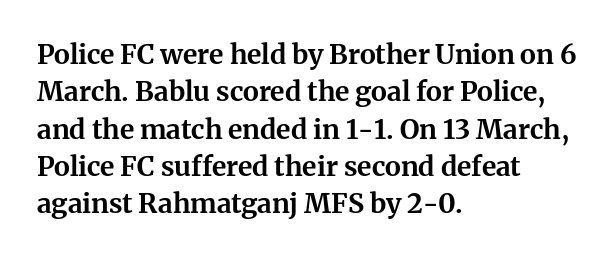
Q: Is the text bold? A: Yes.
Q: Is the text italic (slanted)? A: No, it is upright.
Q: Is the text underlined? A: No.
Q: How is the paragraph aligned? A: Left-aligned.
Q: Is the spacing between letters normal or unusually wide? A: Normal.
Q: Is the spacing between lines tight, normal or loose? A: Normal.
